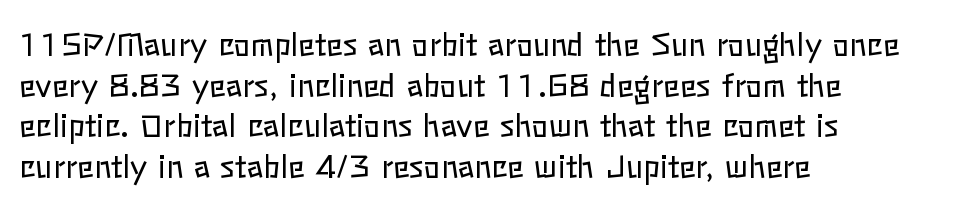
The image shows 31 px regular-weight type, upright; set left-aligned, normal line spacing (1.31x), normal letter spacing, not underlined; low stroke contrast and a medium x-height.
